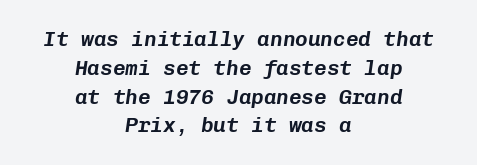
{"italic": "yes", "lean": "right", "slant_degrees": 8, "underline": "no", "align": "center", "line_spacing": "normal", "line_spacing_ratio": 1.37, "letter_spacing": "normal", "letter_spacing_em": 0.0, "glyph_px": 21}
